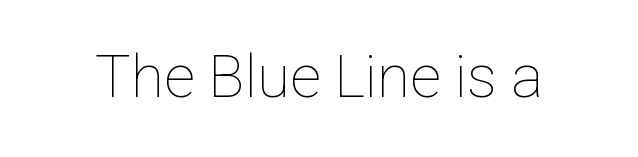
{"italic": "no", "bold": "no", "weight": "thin", "width": "normal", "stroke_contrast": "low", "x_height": "medium", "monospaced": "no", "underline": "no", "letter_spacing": "normal", "letter_spacing_em": 0.0, "glyph_px": 60}
